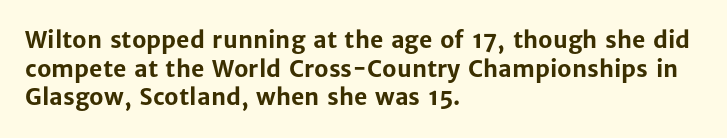
Every character sits straight up, as roman type does. Stroke thickness is high; the sample reads as a true bold. Inter-character spacing is left at the font's built-in metrics. Casual observation: everything's shoved over to the left. The specimen omits any rule beneath the text block's lines.
